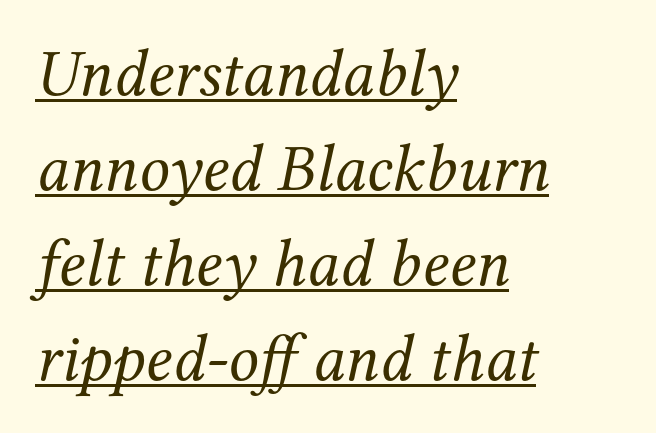
The image shows 67 px regular-weight serif type, italic (leaning right); set left-aligned, normal line spacing (1.42x), normal letter spacing, underlined; medium stroke contrast and a medium x-height.
